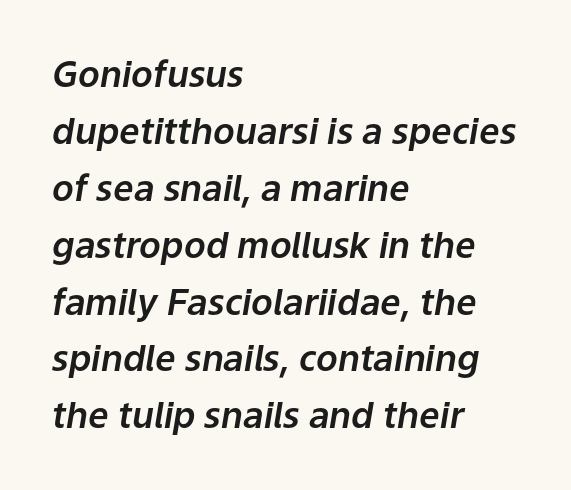
The image shows 36 px text type, italic (leaning right); set left-aligned, normal line spacing (1.58x), normal letter spacing, not underlined; low stroke contrast and a medium x-height.
